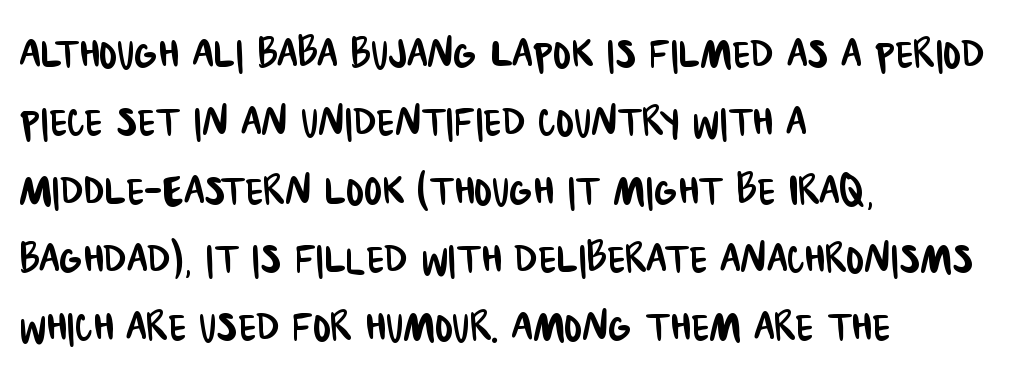
Spacing between characters is what you'd get straight out of the box. Letterform terminals end flat and unadorned throughout the passage. If you measured baseline to baseline, you'd find a middling distance. Has an underline been added? It has not. These lines stack with their left ends in a neat column. The face used here is proportionally spaced, like ordinary book or web type.
